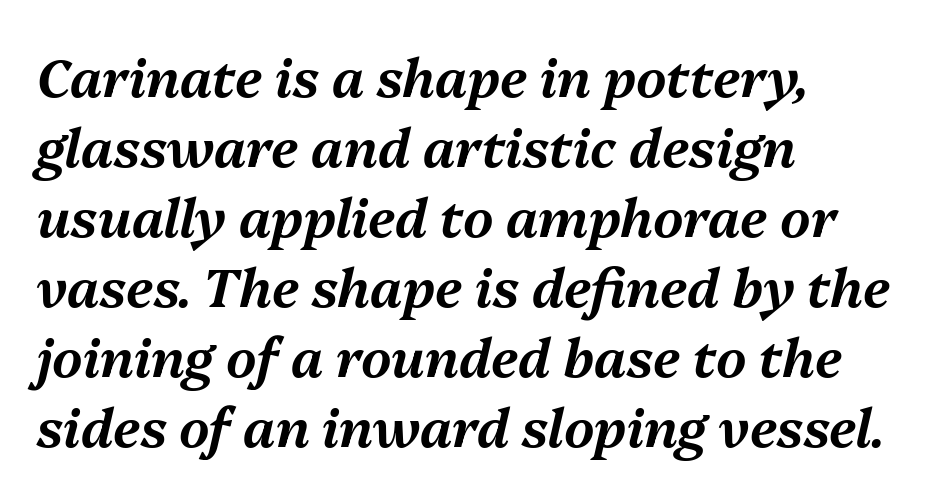
The image shows 53 px text type, italic (leaning right); set left-aligned, normal line spacing (1.32x), normal letter spacing, not underlined; medium stroke contrast and a medium x-height.
